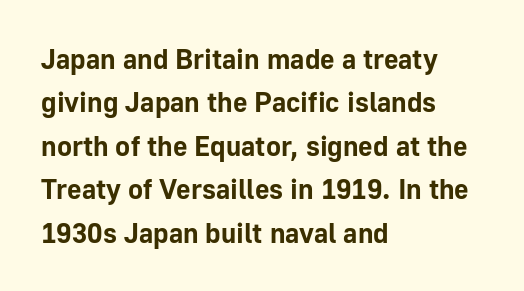
{"serif": "no", "italic": "no", "bold": "yes", "weight": "bold", "width": "normal", "stroke_contrast": "low", "x_height": "medium", "monospaced": "no", "underline": "no", "align": "left", "line_spacing": "normal", "line_spacing_ratio": 1.55, "letter_spacing": "normal", "letter_spacing_em": 0.0, "glyph_px": 28}
